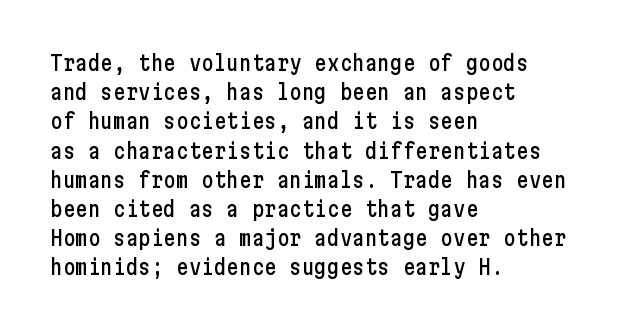
{"italic": "no", "underline": "no", "align": "left", "line_spacing": "normal", "line_spacing_ratio": 1.39, "letter_spacing": "normal", "letter_spacing_em": 0.0, "glyph_px": 21}
